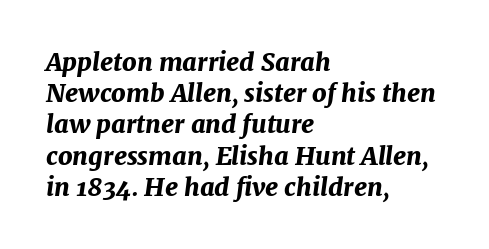
Q: Is the text bold? A: Yes.
Q: Is the text italic (slanted)? A: Yes, it leans right by about 7 degrees.
Q: Is the text underlined? A: No.
Q: How is the paragraph aligned? A: Left-aligned.
Q: Is the spacing between letters normal or unusually wide? A: Normal.
Q: Is the spacing between lines tight, normal or loose? A: Normal.
